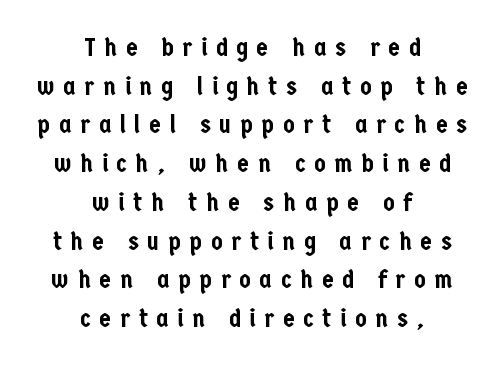
The image shows 26 px text type, upright; set centered, normal line spacing (1.49x), unusually wide letter spacing (+0.34 em), not underlined.
